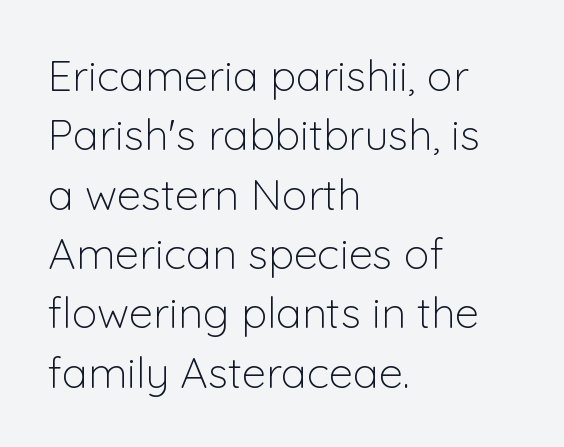
Compared with a centered layout, this one pins lines to the left instead. Baseline-to-baseline distance is the conventional proportion of letter height. Look at the tracking — it's just the regular setting, nothing added. Serifs: no, the terminals of the letterforms are clean.
